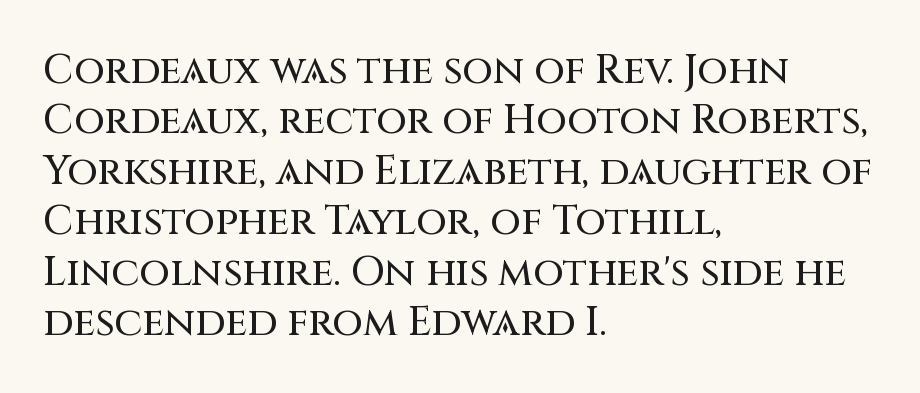
{"serif": "no", "italic": "no", "width": "normal", "stroke_contrast": "medium", "x_height": "large", "monospaced": "no", "underline": "no", "align": "left", "line_spacing": "normal", "line_spacing_ratio": 1.26, "letter_spacing": "normal", "letter_spacing_em": 0.0, "glyph_px": 40}
